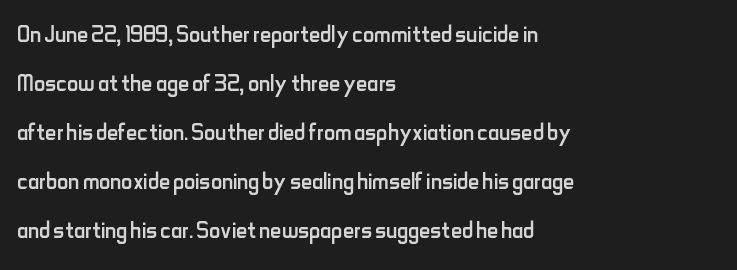
Q: Is the text bold? A: No.
Q: Is the text italic (slanted)? A: No, it is upright.
Q: Is the typeface a serif or a sans-serif typeface? A: Sans-serif.
Q: Is the text underlined? A: No.
Q: How is the paragraph aligned? A: Left-aligned.
Q: Is the spacing between letters normal or unusually wide? A: Normal.
Q: Is the spacing between lines tight, normal or loose? A: Normal.
Q: Width (condensed, normal, or wide)? A: Condensed.
Q: Stroke contrast? A: Low.
Q: x-height? A: Small.
Q: Monospaced? A: No.
